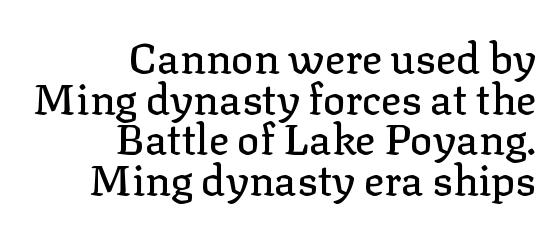
The passage shown stacks its lines with hardly any gap. Students, note that the glyphs here touch the page at normal intervals. Rule under the text: the space is simply empty. Does the type have serifs? Yes, each stem ends in a small foot. Short and long lines alike share a common ending point at right.
